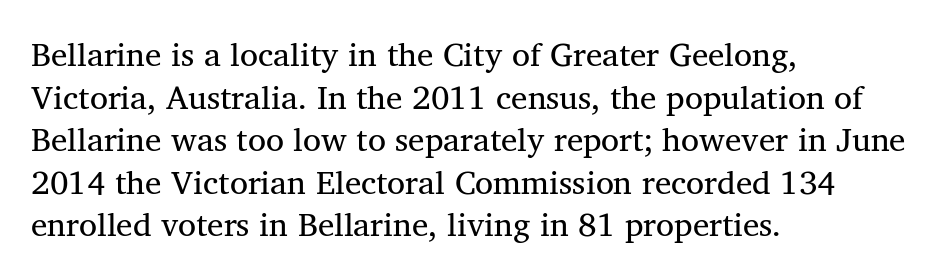
No heavy texture on the line: the type isn't bold. The compositor pushed each line to the left boundary. Does the lettering tilt? It doesn't — this is upright. Unmarked baselines from the first word to the last. There is no visible air inserted between adjacent glyphs.
